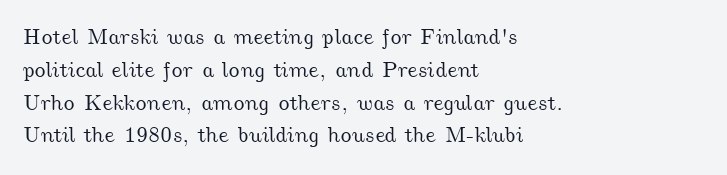
Q: Is the text underlined? A: No.
Q: How is the paragraph aligned? A: Left-aligned.
Q: Is the spacing between letters normal or unusually wide? A: Normal.
Q: Is the spacing between lines tight, normal or loose? A: Normal.
